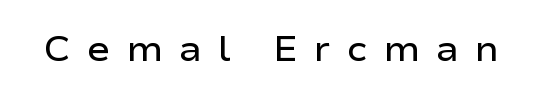
The image shows 35 px semibold, wide sans-serif type, upright; set unusually wide letter spacing (+0.45 em), not underlined; low stroke contrast and a medium x-height.
